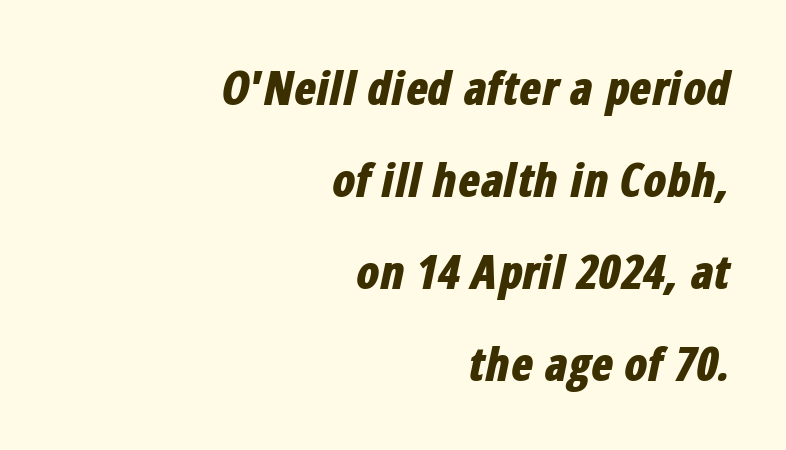
Q: Is the text bold? A: Yes.
Q: Is the text italic (slanted)? A: Yes, it leans right by about 12 degrees.
Q: Is the text underlined? A: No.
Q: How is the paragraph aligned? A: Right-aligned.
Q: Is the spacing between letters normal or unusually wide? A: Normal.
Q: Is the spacing between lines tight, normal or loose? A: Loose.
Q: Width (condensed, normal, or wide)? A: Condensed.
Q: Stroke contrast? A: Low.
Q: x-height? A: Medium.
Q: Monospaced? A: No.
